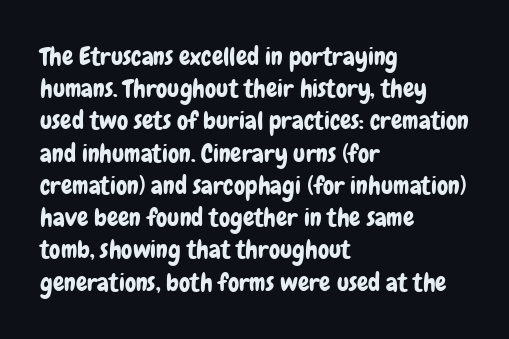
Q: Is the text italic (slanted)? A: No, it is upright.
Q: Is the text underlined? A: No.
Q: How is the paragraph aligned? A: Left-aligned.
Q: Is the spacing between letters normal or unusually wide? A: Normal.
Q: Is the spacing between lines tight, normal or loose? A: Normal.
